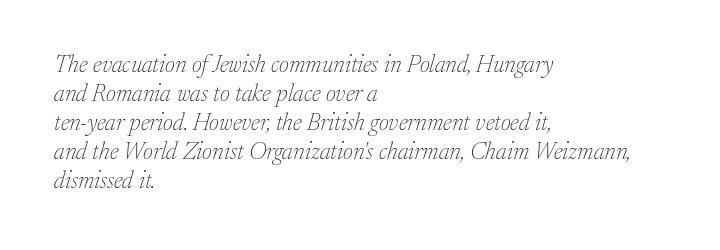
Which margin do the lines hug? The left one — the right edge is uneven. The face used here has a pronounced slope to its letters. The letters look calm and open, with moderate or lighter stems. Underline: absent.
